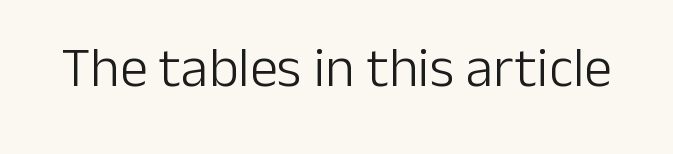
Q: Is the text bold? A: No.
Q: Is the text italic (slanted)? A: No, it is upright.
Q: Is the typeface a serif or a sans-serif typeface? A: Sans-serif.
Q: Is the text underlined? A: No.
Q: Is the spacing between letters normal or unusually wide? A: Normal.
Q: Width (condensed, normal, or wide)? A: Normal.
Q: Stroke contrast? A: Low.
Q: x-height? A: Medium.
Q: Monospaced? A: No.
